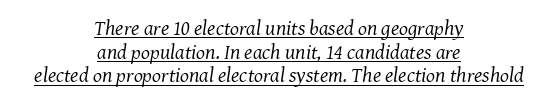
Q: Is the text bold? A: No.
Q: Is the text italic (slanted)? A: Yes, it leans right by about 8 degrees.
Q: Is the text underlined? A: Yes.
Q: How is the paragraph aligned? A: Centered.
Q: Is the spacing between letters normal or unusually wide? A: Normal.
Q: Is the spacing between lines tight, normal or loose? A: Tight.
